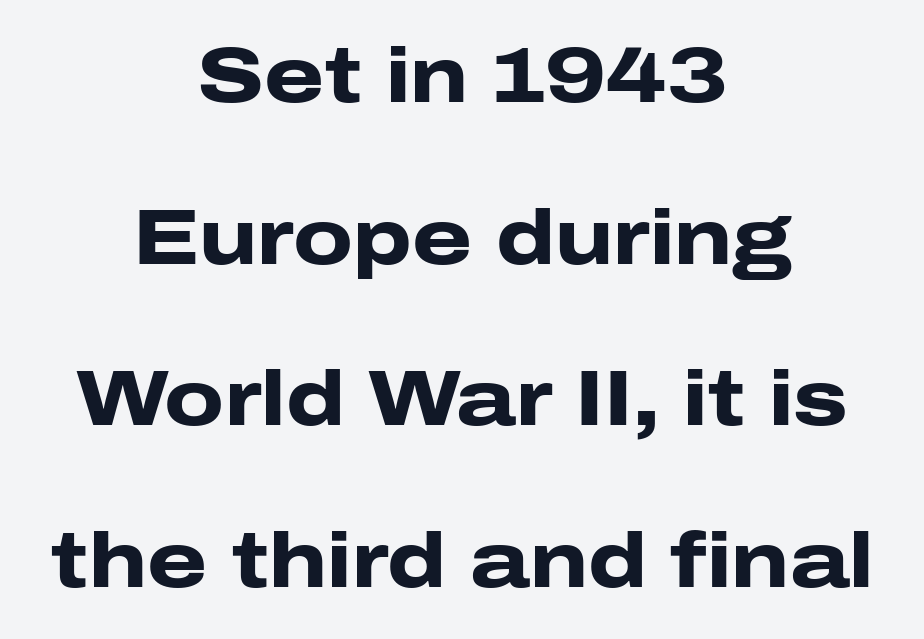
The image shows 77 px heavy, wide sans-serif type, upright; set centered, loose line spacing (2.1x), normal letter spacing, not underlined; low stroke contrast and a medium x-height.
